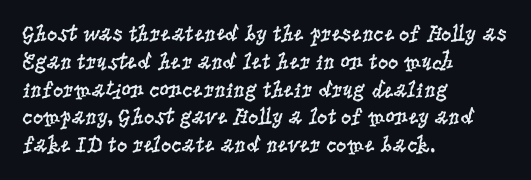
{"bold": "no", "underline": "no", "align": "left", "line_spacing_ratio": 1.21, "letter_spacing": "normal", "letter_spacing_em": 0.0, "glyph_px": 23}
